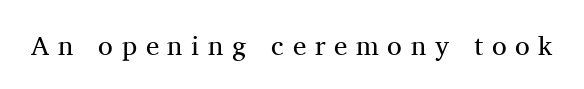
The image shows 27 px text type, upright; set unusually wide letter spacing (+0.32 em), not underlined.
